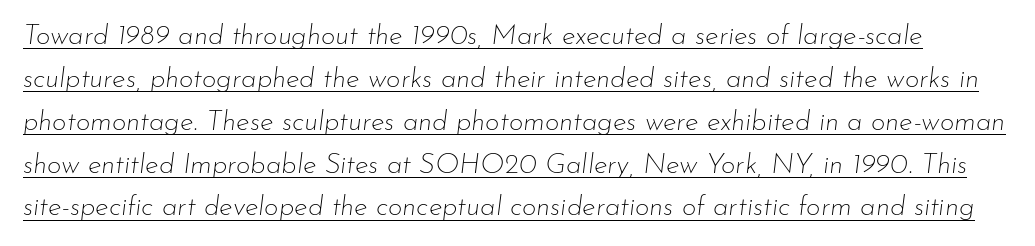
The image shows 28 px thin type, italic (leaning right); set normal line spacing (1.53x), normal letter spacing, underlined; low stroke contrast and a small x-height.
